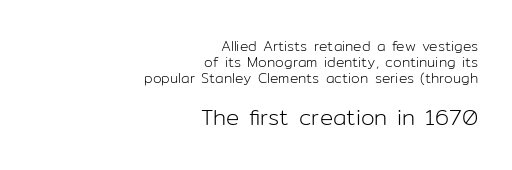
Q: Is the text bold? A: No.
Q: Is the text italic (slanted)? A: No, it is upright.
Q: Is the text underlined? A: No.
Q: How is the paragraph aligned? A: Right-aligned.
Q: Is the spacing between letters normal or unusually wide? A: Normal.
Q: Is the spacing between lines tight, normal or loose? A: Tight.
Q: Which block of text is set in a larger size, the first (top) or the second (bottom)? A: The second (bottom) one.
